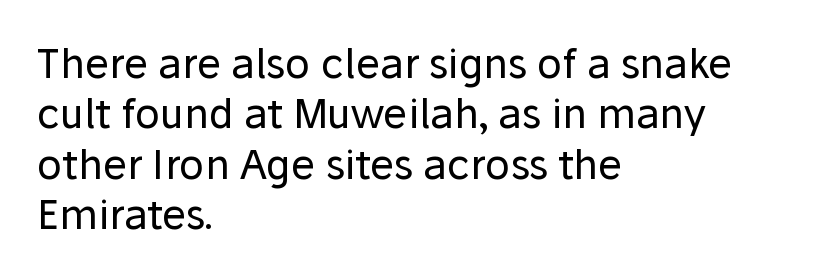
The image shows 41 px regular-weight sans-serif type, upright; set left-aligned, line spacing 1.23x, normal letter spacing, not underlined; low stroke contrast and a medium x-height.
